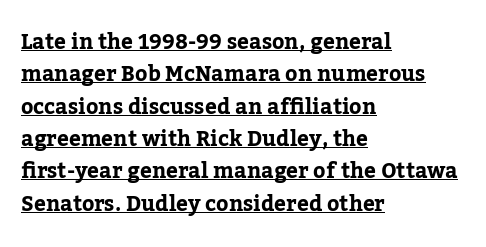
The image shows 21 px bold type, upright; set left-aligned, normal line spacing (1.54x), normal letter spacing, underlined.
